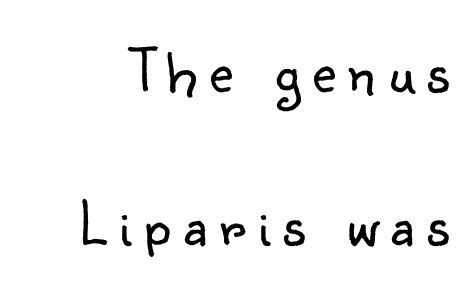
{"serif": "no", "italic": "no", "bold": "no", "weight": "light", "width": "normal", "stroke_contrast": "low", "x_height": "small", "monospaced": "no", "underline": "no", "line_spacing": "loose", "line_spacing_ratio": 2.36, "glyph_px": 65}
